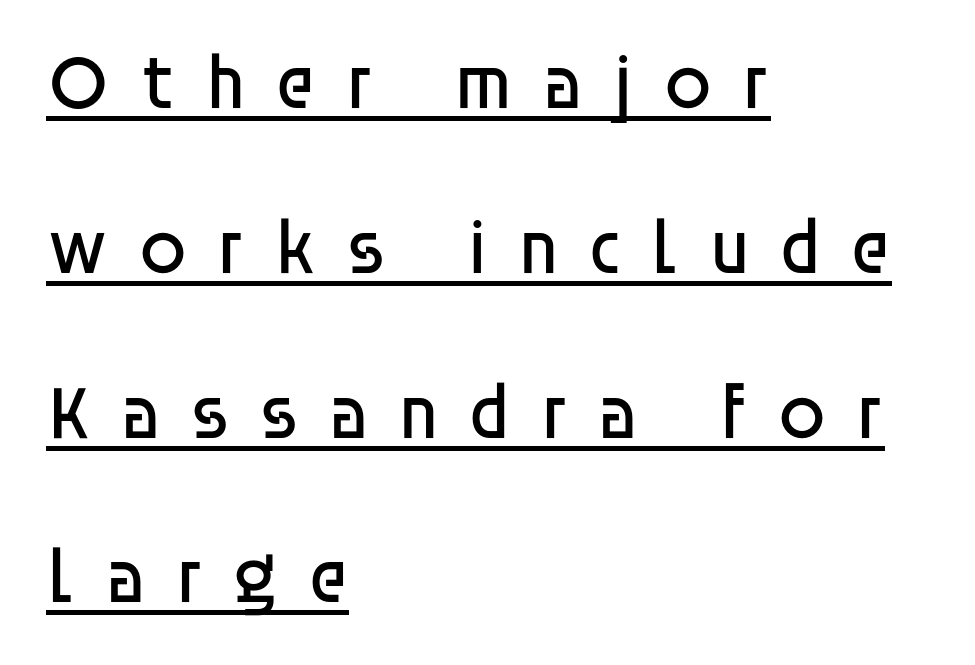
The image shows 77 px regular-weight sans-serif type, upright; set left-aligned, loose line spacing (2.14x), unusually wide letter spacing (+0.37 em), underlined; low stroke contrast and a large x-height.
